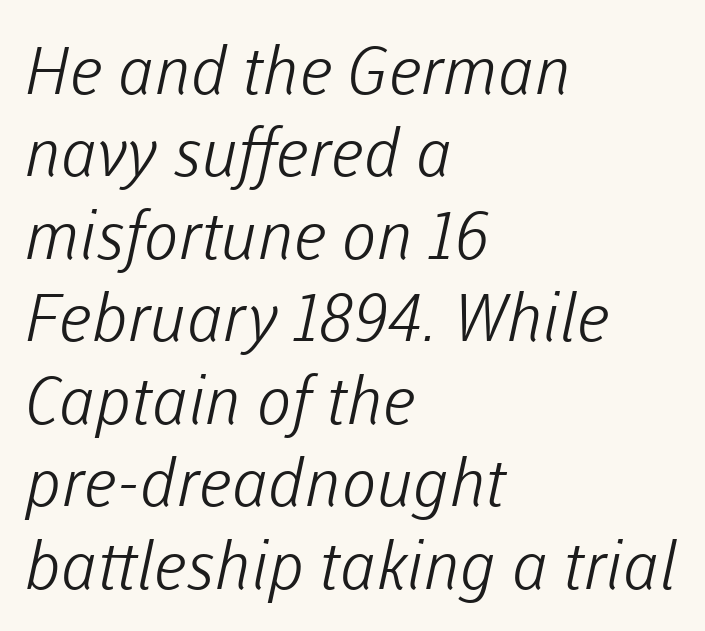
Q: Is the text bold? A: No.
Q: Is the typeface a serif or a sans-serif typeface? A: Sans-serif.
Q: Is the text underlined? A: No.
Q: How is the paragraph aligned? A: Left-aligned.
Q: Is the spacing between letters normal or unusually wide? A: Normal.
Q: Is the spacing between lines tight, normal or loose? A: Normal.
Q: Width (condensed, normal, or wide)? A: Normal.
Q: Stroke contrast? A: Low.
Q: x-height? A: Medium.
Q: Monospaced? A: No.
